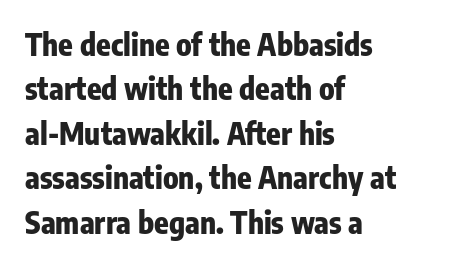
Q: Is the text bold? A: Yes.
Q: Is the text italic (slanted)? A: No, it is upright.
Q: Is the typeface a serif or a sans-serif typeface? A: Sans-serif.
Q: Is the text underlined? A: No.
Q: How is the paragraph aligned? A: Left-aligned.
Q: Is the spacing between letters normal or unusually wide? A: Normal.
Q: Is the spacing between lines tight, normal or loose? A: Normal.
Q: Width (condensed, normal, or wide)? A: Condensed.
Q: Stroke contrast? A: Low.
Q: x-height? A: Medium.
Q: Monospaced? A: No.
